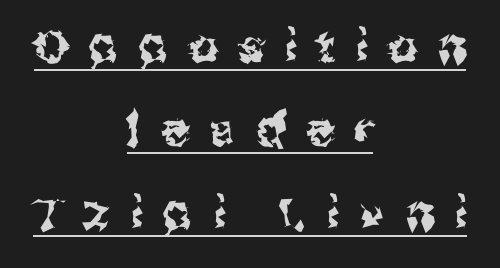
The image shows 46 px sans-serif type, upright; set centered, line spacing 1.81x, unusually wide letter spacing (+0.45 em), underlined; medium stroke contrast and a medium x-height.
